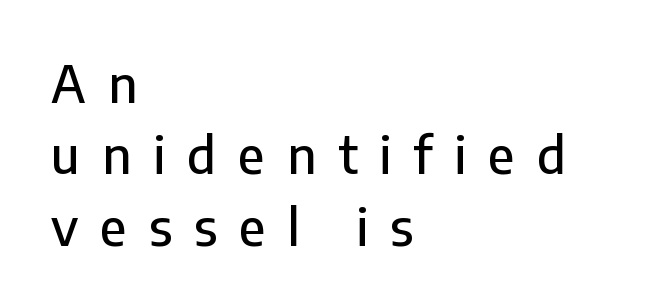
{"serif": "no", "italic": "no", "width": "normal", "stroke_contrast": "low", "x_height": "medium", "monospaced": "no", "underline": "no", "align": "left", "line_spacing": "normal", "line_spacing_ratio": 1.43, "letter_spacing": "wide", "letter_spacing_em": 0.44, "glyph_px": 50}
